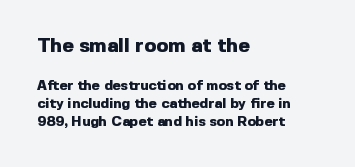
Q: Is the text bold? A: Yes.
Q: Is the text italic (slanted)? A: No, it is upright.
Q: Is the text underlined? A: No.
Q: How is the paragraph aligned? A: Left-aligned.
Q: Is the spacing between letters normal or unusually wide? A: Normal.
Q: Is the spacing between lines tight, normal or loose? A: Normal.
Q: Which block of text is set in a larger size, the first (top) or the second (bottom)? A: The first (top) one.
